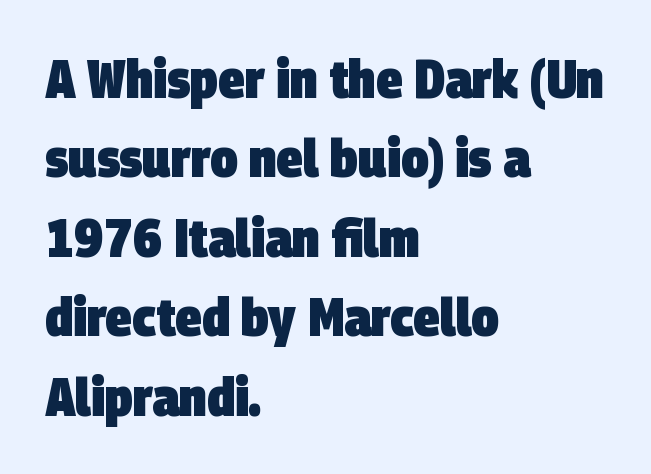
Q: Is the text bold? A: Yes.
Q: Is the typeface a serif or a sans-serif typeface? A: Sans-serif.
Q: Is the text underlined? A: No.
Q: How is the paragraph aligned? A: Left-aligned.
Q: Is the spacing between letters normal or unusually wide? A: Normal.
Q: Is the spacing between lines tight, normal or loose? A: Normal.
Q: Width (condensed, normal, or wide)? A: Condensed.
Q: Stroke contrast? A: Low.
Q: x-height? A: Large.
Q: Monospaced? A: No.
